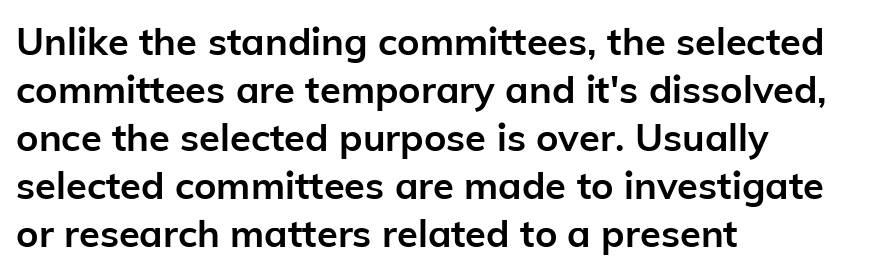
Q: Is the text bold? A: Yes.
Q: Is the text italic (slanted)? A: No, it is upright.
Q: Is the typeface a serif or a sans-serif typeface? A: Sans-serif.
Q: Is the text underlined? A: No.
Q: How is the paragraph aligned? A: Left-aligned.
Q: Is the spacing between letters normal or unusually wide? A: Normal.
Q: Is the spacing between lines tight, normal or loose? A: Normal.
Q: Width (condensed, normal, or wide)? A: Normal.
Q: Stroke contrast? A: Low.
Q: x-height? A: Medium.
Q: Monospaced? A: No.
